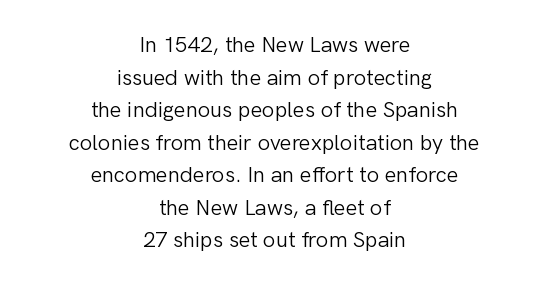
The foot of each line stays bare and open. The lines sit at an ordinary, default distance from one another. The letters stand straight up with perfectly vertical stems. The lines in this sample share a center point and differ in where they start and stop. A typesetter would call this zero additional tracking.
